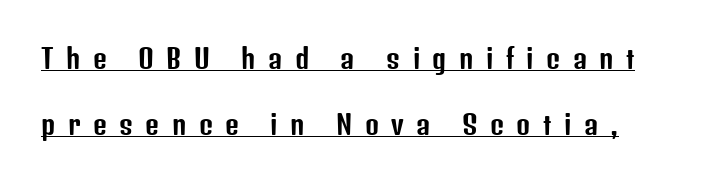
Q: Is the text italic (slanted)? A: No, it is upright.
Q: Is the text underlined? A: Yes.
Q: How is the paragraph aligned? A: Left-aligned.
Q: Is the spacing between letters normal or unusually wide? A: Unusually wide.
Q: Is the spacing between lines tight, normal or loose? A: Loose.
